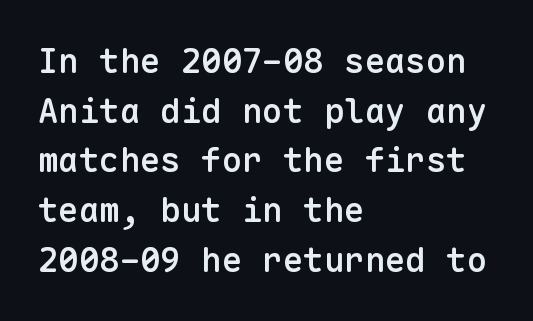
The image shows 34 px semibold sans-serif type, upright, monospaced; set left-aligned, normal line spacing (1.46x), normal letter spacing, not underlined; low stroke contrast and a medium x-height.
